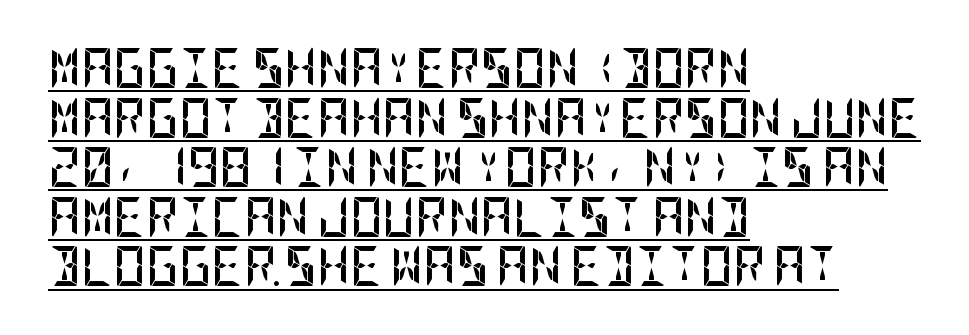
Q: Is the text bold? A: Yes.
Q: Is the text italic (slanted)? A: No, it is upright.
Q: Is the typeface a serif or a sans-serif typeface? A: Sans-serif.
Q: Is the text underlined? A: Yes.
Q: How is the paragraph aligned? A: Left-aligned.
Q: Is the spacing between letters normal or unusually wide? A: Normal.
Q: Width (condensed, normal, or wide)? A: Condensed.
Q: Stroke contrast? A: Low.
Q: x-height? A: Large.
